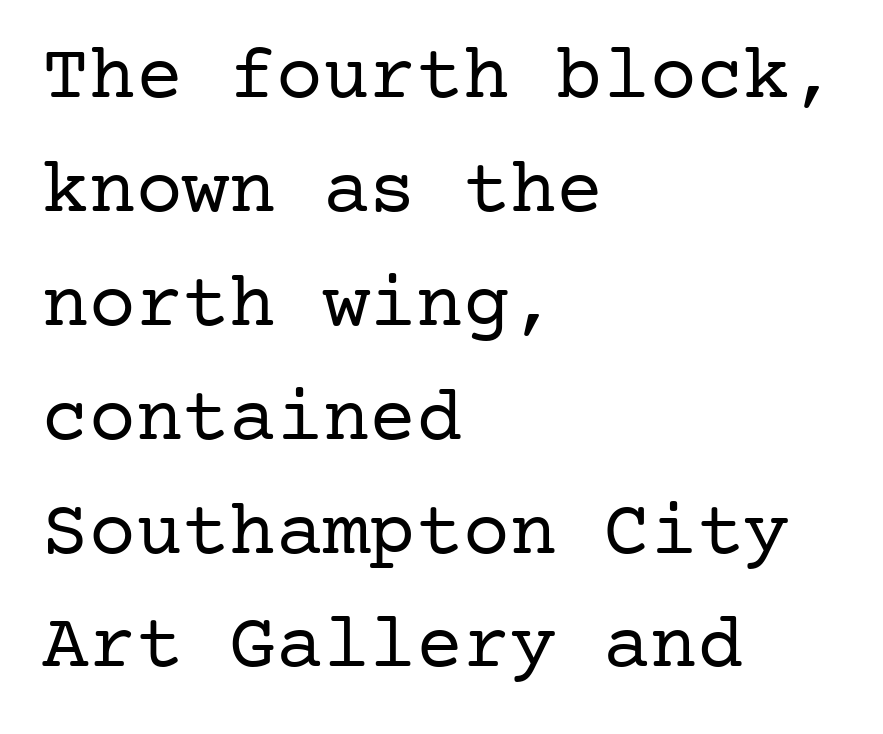
Q: Is the text bold? A: No.
Q: Is the text italic (slanted)? A: No, it is upright.
Q: Is the typeface a serif or a sans-serif typeface? A: Serif.
Q: Is the text underlined? A: No.
Q: How is the paragraph aligned? A: Left-aligned.
Q: Is the spacing between letters normal or unusually wide? A: Normal.
Q: Is the spacing between lines tight, normal or loose? A: Normal.
Q: Width (condensed, normal, or wide)? A: Normal.
Q: Stroke contrast? A: Low.
Q: x-height? A: Medium.
